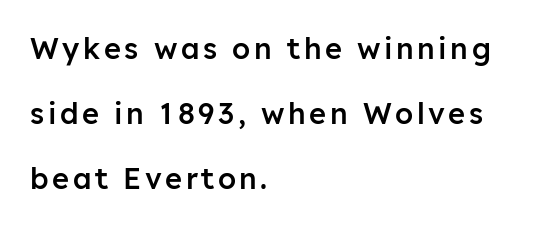
Q: Is the text bold? A: Semi-bold.
Q: Is the text italic (slanted)? A: No, it is upright.
Q: Is the typeface a serif or a sans-serif typeface? A: Sans-serif.
Q: Is the text underlined? A: No.
Q: How is the paragraph aligned? A: Left-aligned.
Q: Is the spacing between lines tight, normal or loose? A: Loose.
Q: Width (condensed, normal, or wide)? A: Normal.
Q: Stroke contrast? A: Low.
Q: x-height? A: Medium.
Q: Monospaced? A: No.
